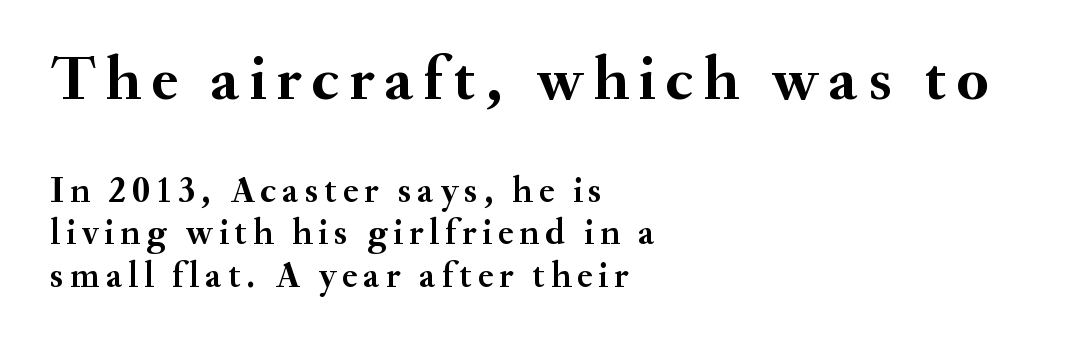
Q: Is the text bold? A: Yes.
Q: Is the text italic (slanted)? A: No, it is upright.
Q: Is the typeface a serif or a sans-serif typeface? A: Serif.
Q: Is the text underlined? A: No.
Q: How is the paragraph aligned? A: Left-aligned.
Q: Is the spacing between lines tight, normal or loose? A: Tight.
Q: Which block of text is set in a larger size, the first (top) or the second (bottom)? A: The first (top) one.
Q: Width (condensed, normal, or wide)? A: Normal.
Q: Stroke contrast? A: Medium.
Q: x-height? A: Small.
Q: Monospaced? A: No.
